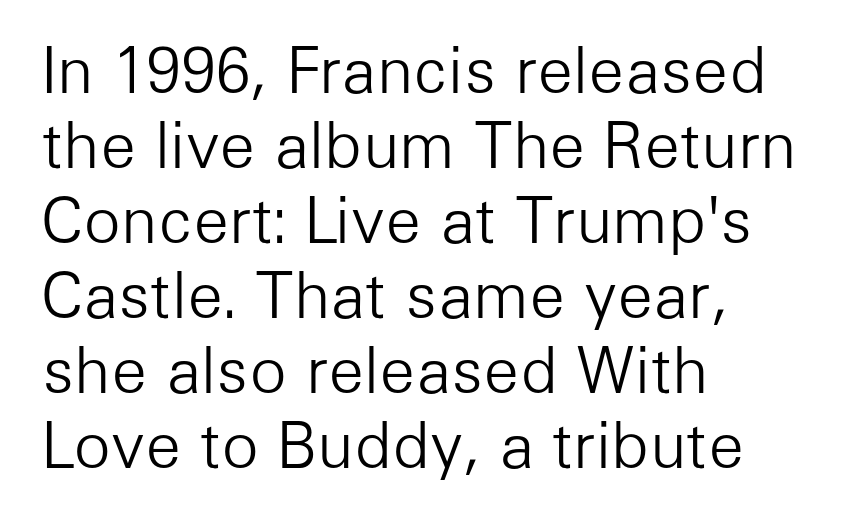
Q: Is the text bold? A: No.
Q: Is the text italic (slanted)? A: No, it is upright.
Q: Is the typeface a serif or a sans-serif typeface? A: Sans-serif.
Q: Is the text underlined? A: No.
Q: How is the paragraph aligned? A: Left-aligned.
Q: Is the spacing between letters normal or unusually wide? A: Normal.
Q: Width (condensed, normal, or wide)? A: Normal.
Q: Stroke contrast? A: Low.
Q: x-height? A: Medium.
Q: Monospaced? A: No.
